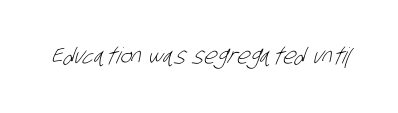
Students, note that the glyphs here touch the page at normal intervals. Any mark beneath the type? The region is blank. Is this a heavy cut? Hardly; it is regular or lighter.
